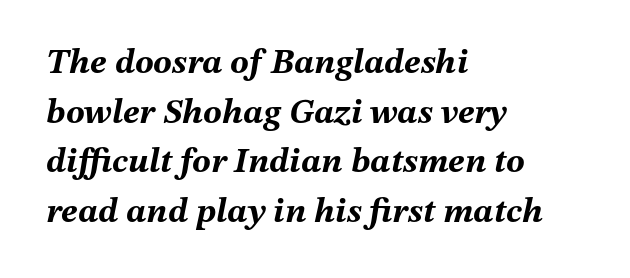
Q: Is the text bold? A: Yes.
Q: Is the text italic (slanted)? A: Yes, it leans right by about 12 degrees.
Q: Is the text underlined? A: No.
Q: How is the paragraph aligned? A: Left-aligned.
Q: Is the spacing between letters normal or unusually wide? A: Normal.
Q: Is the spacing between lines tight, normal or loose? A: Normal.
Q: Width (condensed, normal, or wide)? A: Normal.
Q: Stroke contrast? A: Medium.
Q: x-height? A: Medium.
Q: Monospaced? A: No.
